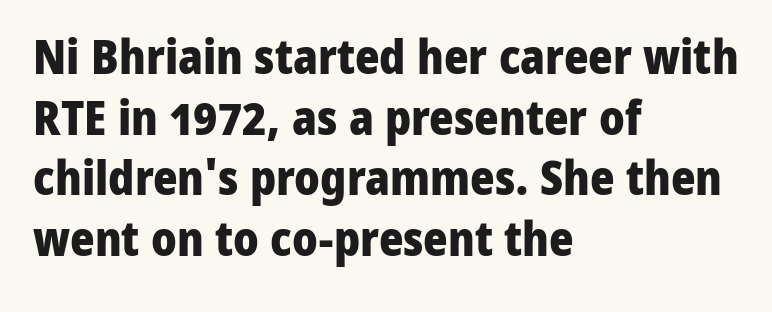
Q: Is the text bold? A: Yes.
Q: Is the text italic (slanted)? A: No, it is upright.
Q: Is the typeface a serif or a sans-serif typeface? A: Sans-serif.
Q: Is the text underlined? A: No.
Q: How is the paragraph aligned? A: Left-aligned.
Q: Is the spacing between letters normal or unusually wide? A: Normal.
Q: Is the spacing between lines tight, normal or loose? A: Normal.
Q: Width (condensed, normal, or wide)? A: Normal.
Q: Stroke contrast? A: Low.
Q: x-height? A: Medium.
Q: Monospaced? A: No.
